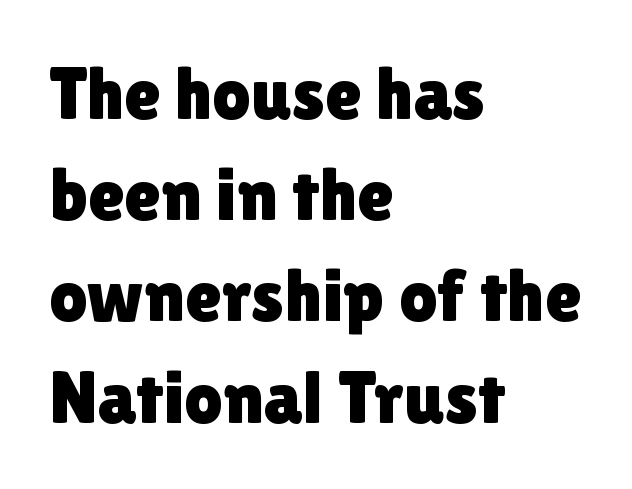
Q: Is the text italic (slanted)? A: No, it is upright.
Q: Is the typeface a serif or a sans-serif typeface? A: Sans-serif.
Q: Is the text underlined? A: No.
Q: How is the paragraph aligned? A: Left-aligned.
Q: Is the spacing between letters normal or unusually wide? A: Normal.
Q: Is the spacing between lines tight, normal or loose? A: Normal.
Q: Width (condensed, normal, or wide)? A: Normal.
Q: x-height? A: Medium.
Q: Monospaced? A: No.
